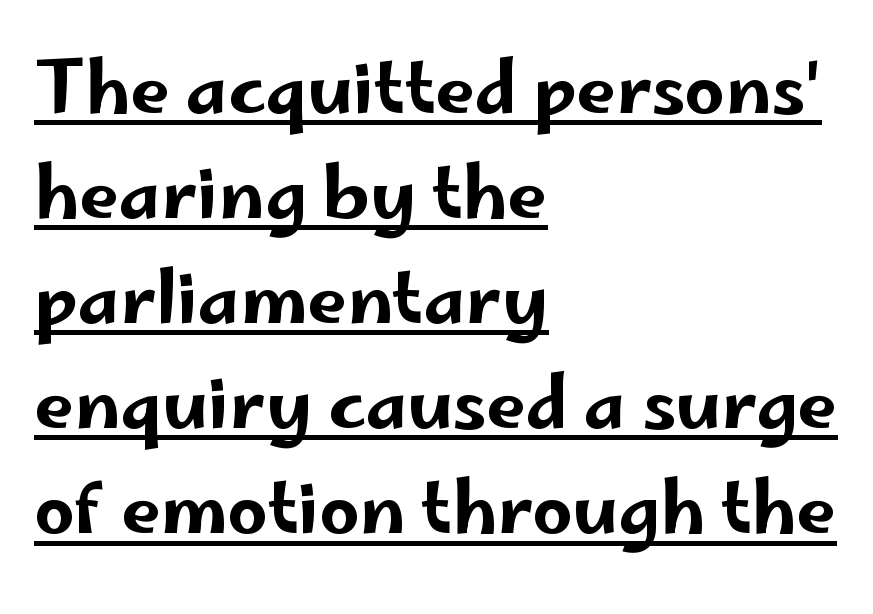
Q: Is the text italic (slanted)? A: No, it is upright.
Q: Is the typeface a serif or a sans-serif typeface? A: Sans-serif.
Q: Is the text underlined? A: Yes.
Q: How is the paragraph aligned? A: Left-aligned.
Q: Is the spacing between letters normal or unusually wide? A: Normal.
Q: Is the spacing between lines tight, normal or loose? A: Normal.
Q: Width (condensed, normal, or wide)? A: Wide.
Q: Stroke contrast? A: Low.
Q: x-height? A: Small.
Q: Monospaced? A: No.
